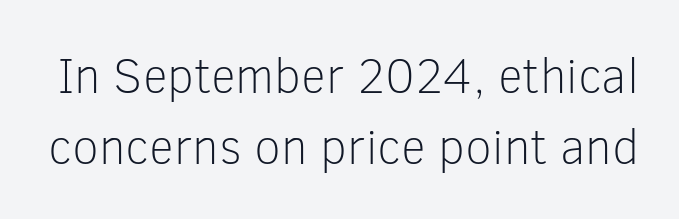
The letterforms sit at book weight or below. The face used here is a sans, in the tradition of grotesques and geometrics. Do the characters align in a grid? No, the font is proportional. In terms of posture, this sample is upright. The baseline area is clear.
